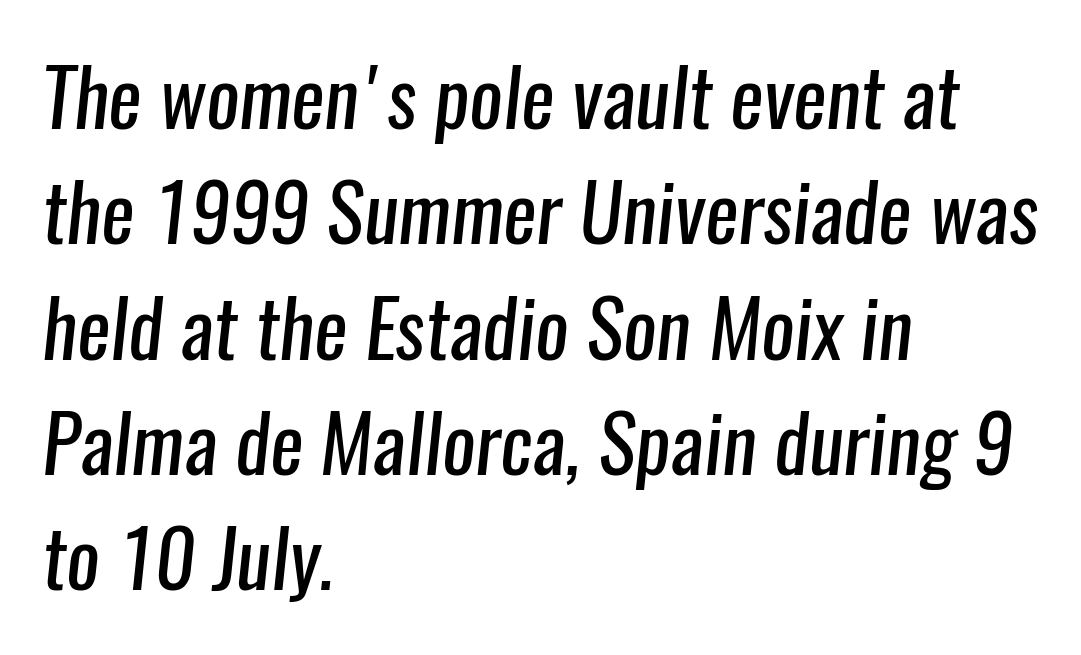
{"serif": "no", "bold": "no", "weight": "regular", "width": "condensed", "stroke_contrast": "low", "x_height": "medium", "monospaced": "no", "underline": "no", "align": "left", "line_spacing": "normal", "line_spacing_ratio": 1.46, "letter_spacing": "normal", "letter_spacing_em": 0.0, "glyph_px": 79}
